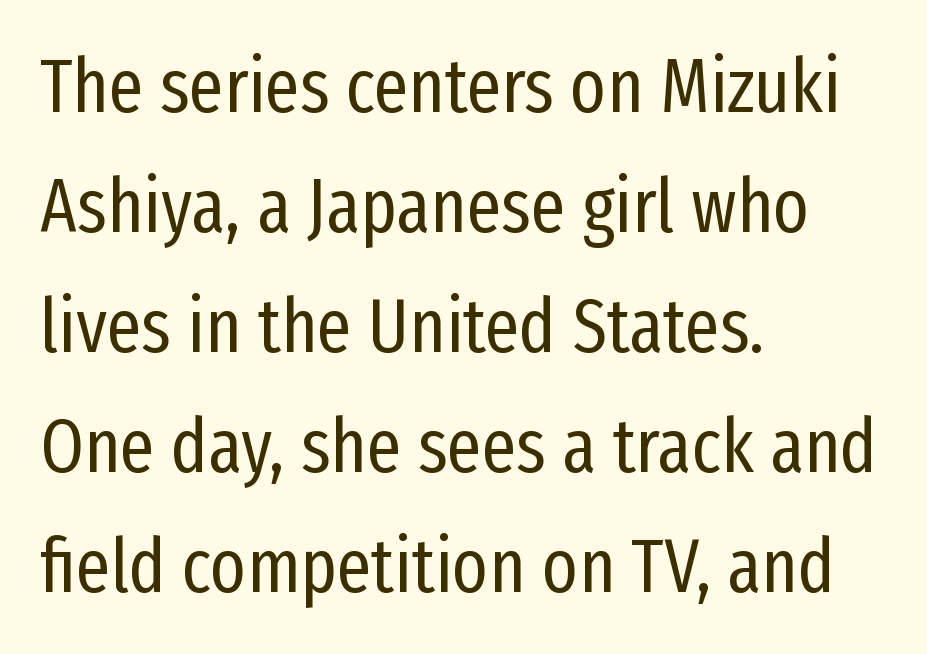
The image shows 76 px regular-weight, condensed sans-serif type, upright; set left-aligned, normal line spacing (1.58x), normal letter spacing, not underlined; low stroke contrast and a medium x-height.
